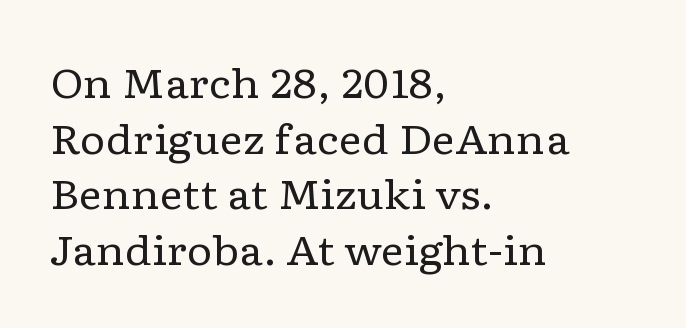
The image shows 40 px regular-weight, wide serif type, upright; set left-aligned, normal line spacing (1.39x), normal letter spacing, not underlined; low stroke contrast and a medium x-height.
